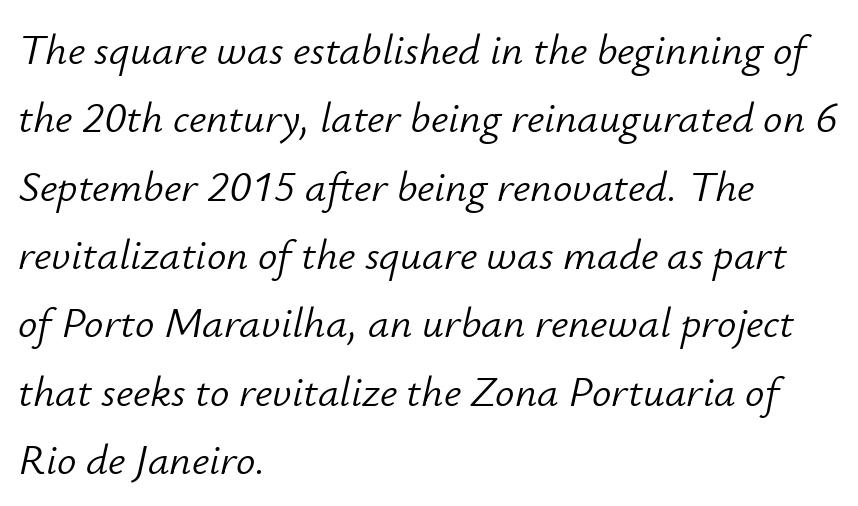
Q: Is the text bold? A: No.
Q: Is the text italic (slanted)? A: Yes, it leans right by about 12 degrees.
Q: Is the text underlined? A: No.
Q: How is the paragraph aligned? A: Left-aligned.
Q: Is the spacing between letters normal or unusually wide? A: Normal.
Q: Is the spacing between lines tight, normal or loose? A: Normal.
Q: Width (condensed, normal, or wide)? A: Normal.
Q: Stroke contrast? A: Low.
Q: x-height? A: Small.
Q: Monospaced? A: No.
